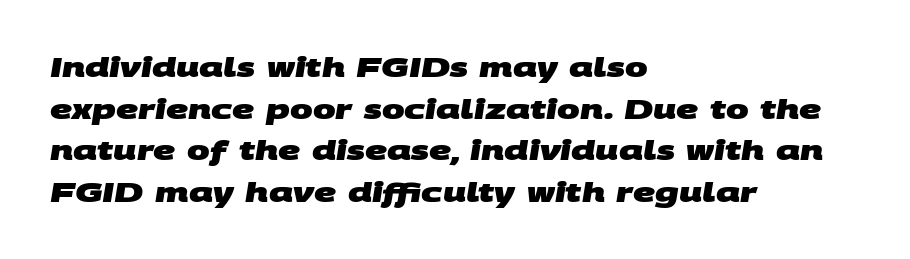
The rendering uses a moderate line-height, typical for paragraphs. Is the letter spacing exaggerated? No — it looks like the ordinary default. Nobody drew a line under any word here. How heavy is the stroke? Heavy — this is a bold.
